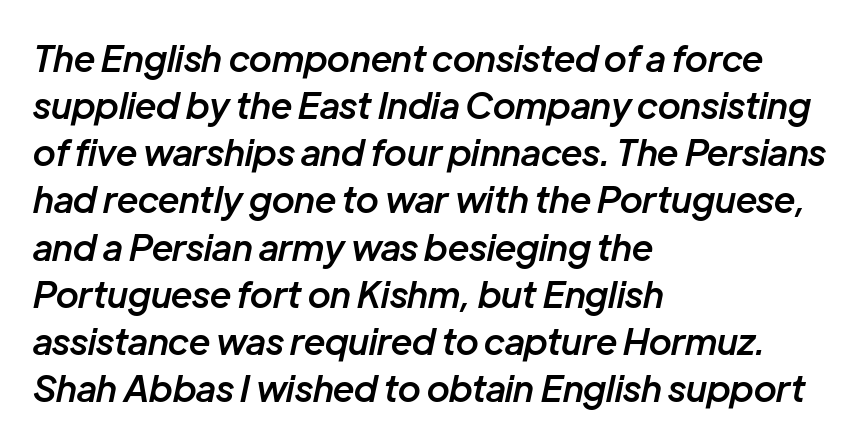
The image shows 36 px semibold type, italic (leaning right); set left-aligned, normal line spacing (1.31x), normal letter spacing, not underlined; low stroke contrast and a medium x-height.
